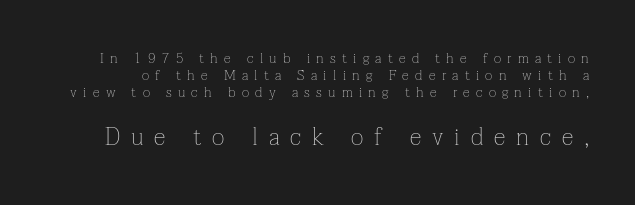
Words appear elongated and porous because spacing is wide. Designer's note — italics off, roman on. Typesetter's note — lower block bumped up in size, upper block left smaller. Decoration check: the copy has no underline.
